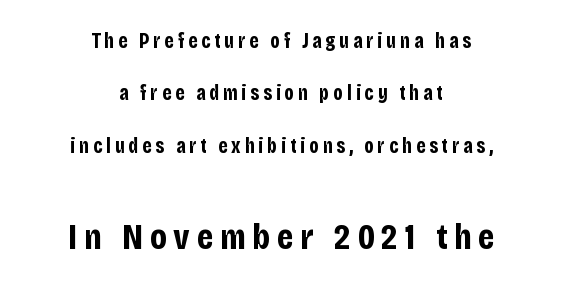
{"serif": "no", "italic": "no", "bold": "yes", "weight": "bold", "width": "condensed", "stroke_contrast": "low", "x_height": "large", "monospaced": "no", "underline": "no", "align": "center", "line_spacing": "loose", "line_spacing_ratio": 2.49, "larger_block": "second", "size_ratio": 1.76, "glyph_px": 37}
